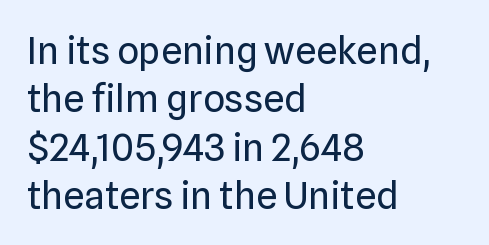
The image shows 38 px regular-weight sans-serif type, upright; set left-aligned, normal line spacing (1.27x), normal letter spacing, not underlined; low stroke contrast and a medium x-height.
